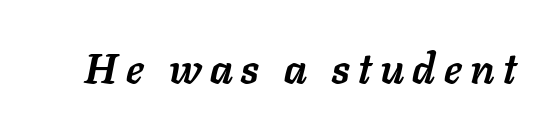
Is this a fixed-width face? No — the glyphs have proportional, varying widths. A typesetter would call this heavily tracked-out type. The passage shown is not underscored anywhere. An italicized treatment has been applied to the whole sample. Heavy, bold letterforms.
